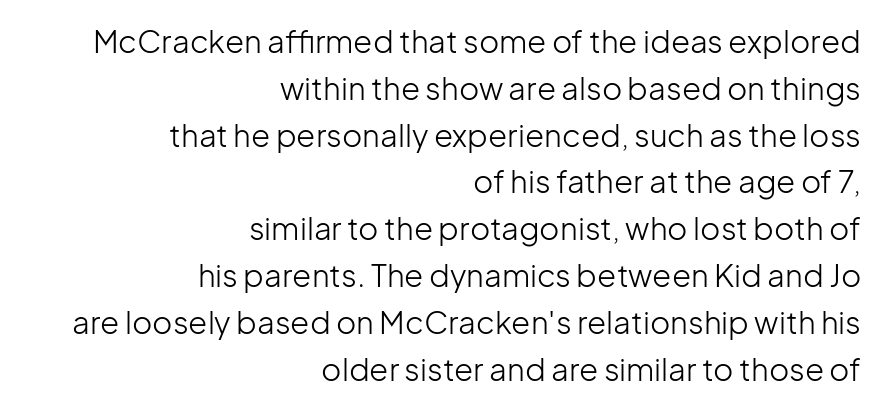
The axis of the letterforms is exactly vertical. The face used here is proportionally spaced, like ordinary book or web type. Underlining? Definitely not there. Type style note: lacks serifs. The passage shown is not bold in any degree. Glyph-to-glyph distance matches everyday printed text.
